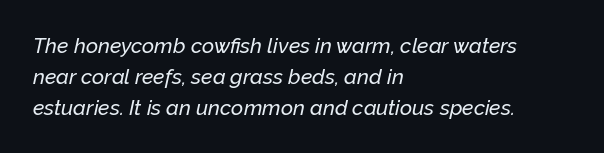
The image shows 21 px text type, italic (leaning right); set left-aligned, normal line spacing (1.47x), normal letter spacing, not underlined.
